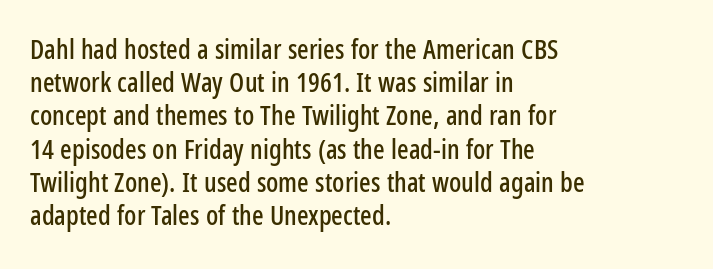
Q: Is the text italic (slanted)? A: No, it is upright.
Q: Is the text underlined? A: No.
Q: How is the paragraph aligned? A: Left-aligned.
Q: Is the spacing between letters normal or unusually wide? A: Normal.
